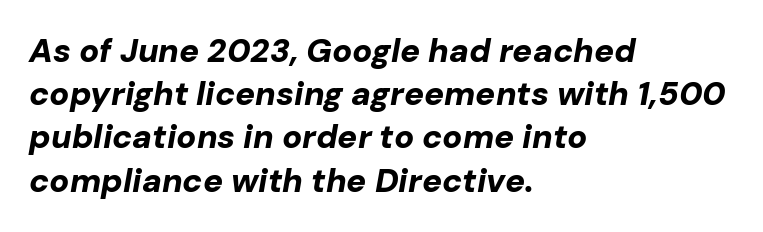
{"italic": "yes", "lean": "right", "slant_degrees": 10, "bold": "yes", "weight": "bold", "width": "normal", "stroke_contrast": "low", "x_height": "medium", "monospaced": "no", "underline": "no", "align": "left", "line_spacing": "normal", "line_spacing_ratio": 1.31, "letter_spacing": "normal", "letter_spacing_em": 0.0, "glyph_px": 33}
